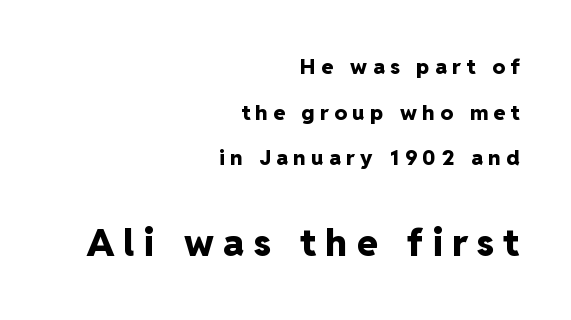
The image shows 37 px heavy sans-serif type, upright; set right-aligned, loose line spacing (2.17x), unusually wide letter spacing (+0.26 em), not underlined; the second (bottom) block is 1.76x larger; low stroke contrast and a medium x-height.
